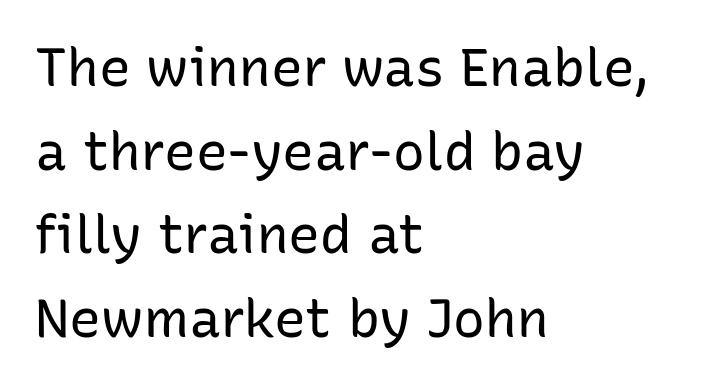
{"serif": "no", "italic": "no", "bold": "no", "weight": "regular", "width": "normal", "stroke_contrast": "low", "x_height": "medium", "monospaced": "no", "underline": "no", "align": "left", "line_spacing": "normal", "line_spacing_ratio": 1.58, "letter_spacing": "normal", "letter_spacing_em": 0.0, "glyph_px": 53}
